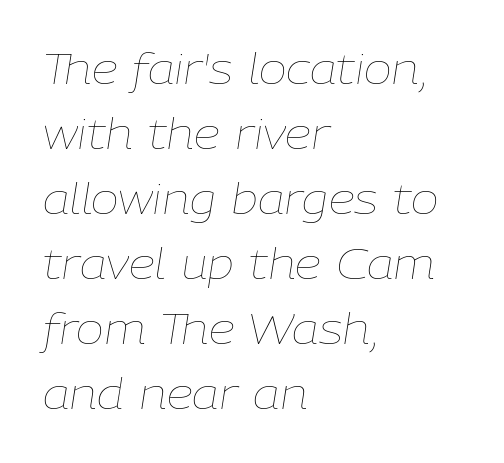
The image shows 42 px thin type, italic (leaning right); set left-aligned, normal line spacing (1.55x), normal letter spacing, not underlined; low stroke contrast and a medium x-height.
